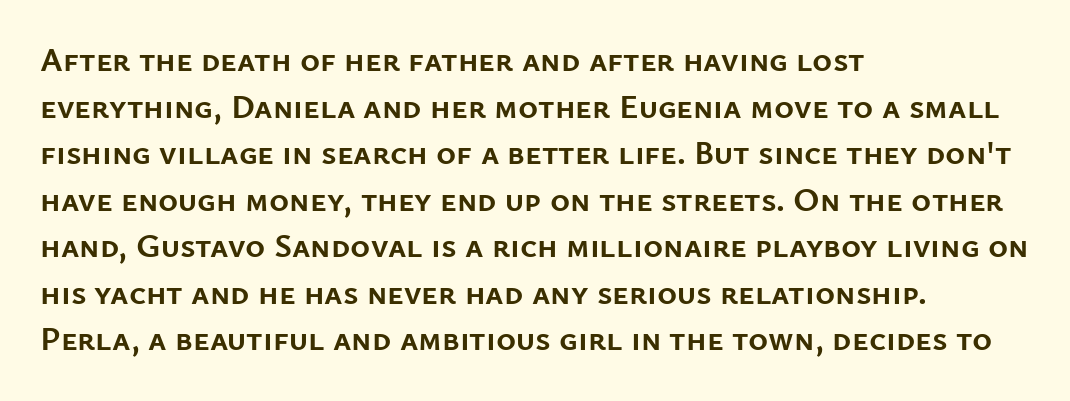
These words are printed bold, with thick strokes throughout. Check the space under the baseline: it is left empty. Tracking value appears to be zero — textbook default spacing. Visually the block forms a straight wall on the left and a jagged coastline on the right. Font category for this specimen: sans-serif.
